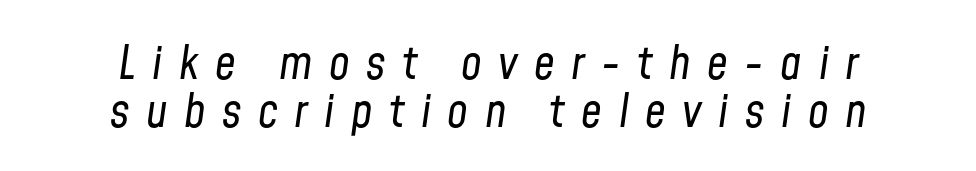
{"italic": "yes", "lean": "right", "slant_degrees": 8, "bold": "no", "weight": "regular", "width": "condensed", "stroke_contrast": "low", "x_height": "medium", "monospaced": "no", "underline": "no", "align": "center", "line_spacing": "tight", "line_spacing_ratio": 1.04, "letter_spacing": "wide", "letter_spacing_em": 0.36, "glyph_px": 46}
